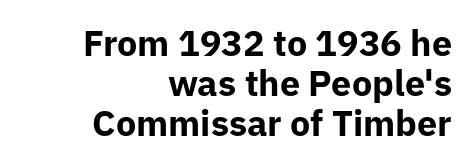
Q: Is the text bold? A: Yes.
Q: Is the text italic (slanted)? A: No, it is upright.
Q: Is the typeface a serif or a sans-serif typeface? A: Sans-serif.
Q: Is the text underlined? A: No.
Q: How is the paragraph aligned? A: Right-aligned.
Q: Is the spacing between letters normal or unusually wide? A: Normal.
Q: Is the spacing between lines tight, normal or loose? A: Tight.
Q: Width (condensed, normal, or wide)? A: Normal.
Q: Stroke contrast? A: Low.
Q: x-height? A: Medium.
Q: Monospaced? A: No.
